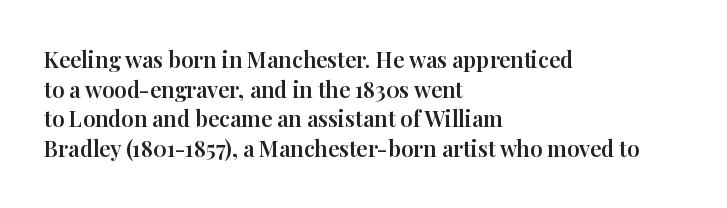
{"italic": "no", "underline": "no", "align": "left", "line_spacing": "normal", "line_spacing_ratio": 1.35, "letter_spacing": "normal", "letter_spacing_em": 0.0, "glyph_px": 22}
